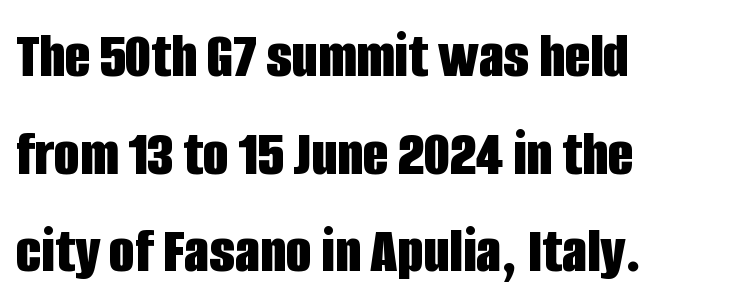
Is the type bold? Yes — the strokes are clearly thick and heavy. The space between consecutive lines is moderate. Character widths vary here, with narrow letters taking less room than wide ones. Short note: letters normally spaced. A sans-serif font was chosen for this passage. No word sits above an underline.
